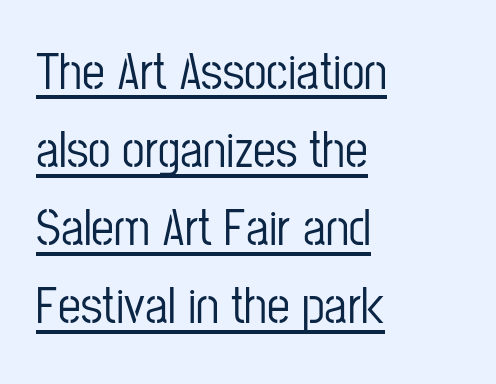
{"serif": "no", "italic": "no", "width": "condensed", "stroke_contrast": "low", "x_height": "medium", "monospaced": "no", "underline": "yes", "align": "left", "line_spacing": "normal", "line_spacing_ratio": 1.53, "letter_spacing": "normal", "letter_spacing_em": 0.0, "glyph_px": 51}
